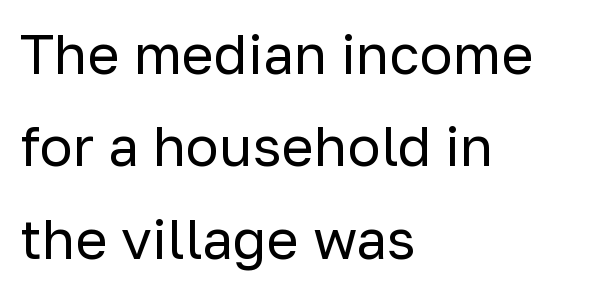
Q: Is the text bold? A: No.
Q: Is the text italic (slanted)? A: No, it is upright.
Q: Is the typeface a serif or a sans-serif typeface? A: Sans-serif.
Q: Is the text underlined? A: No.
Q: How is the paragraph aligned? A: Left-aligned.
Q: Is the spacing between letters normal or unusually wide? A: Normal.
Q: Is the spacing between lines tight, normal or loose? A: Normal.
Q: Width (condensed, normal, or wide)? A: Normal.
Q: Stroke contrast? A: Low.
Q: x-height? A: Medium.
Q: Monospaced? A: No.
